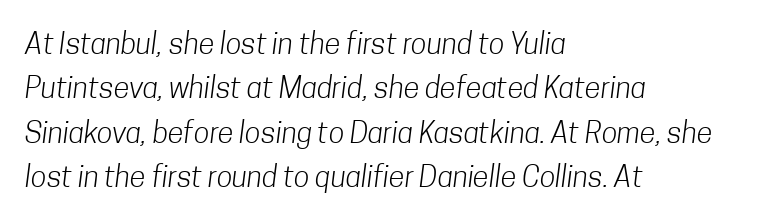
The image shows 29 px light, condensed sans-serif type; set left-aligned, normal line spacing (1.53x), normal letter spacing, not underlined; low stroke contrast and a medium x-height.
